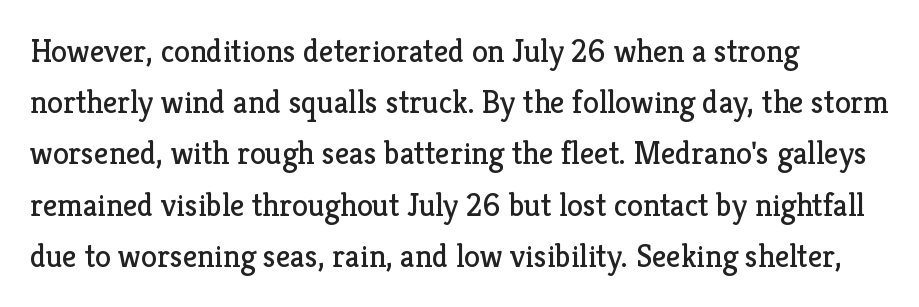
This reads as an unemphasized weight, regular at the heaviest. Line spacing here is normal. The passage is arranged the way most books set body copy — flush left. Between one letter and the next there's only the usual sliver of space. Letters rest on an invisible, unmarked baseline. This sample uses an upright cut, with every glyph sitting square on the baseline.
